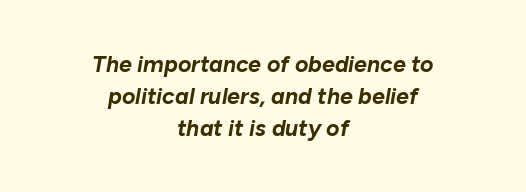
Q: Is the text bold? A: Yes.
Q: Is the text italic (slanted)? A: Yes, it leans right by about 10 degrees.
Q: Is the text underlined? A: No.
Q: How is the paragraph aligned? A: Centered.
Q: Is the spacing between letters normal or unusually wide? A: Normal.
Q: Is the spacing between lines tight, normal or loose? A: Normal.
